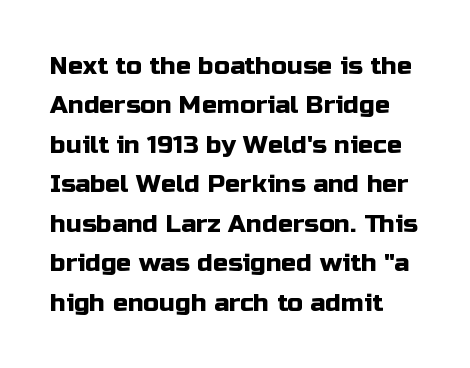
{"italic": "no", "underline": "no", "line_spacing": "normal", "line_spacing_ratio": 1.58, "letter_spacing": "normal", "letter_spacing_em": 0.0, "glyph_px": 25}
